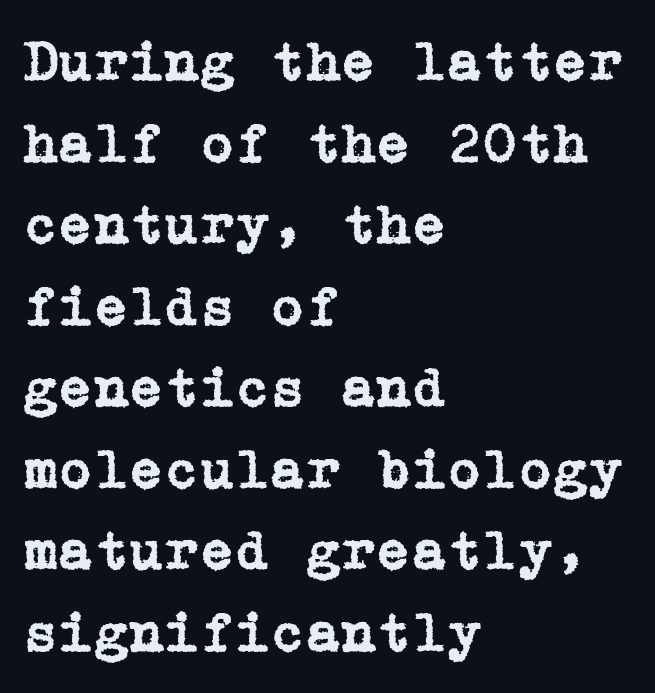
Q: Is the text italic (slanted)? A: No, it is upright.
Q: Is the typeface a serif or a sans-serif typeface? A: Serif.
Q: Is the text underlined? A: No.
Q: How is the paragraph aligned? A: Left-aligned.
Q: Is the spacing between letters normal or unusually wide? A: Normal.
Q: Is the spacing between lines tight, normal or loose? A: Normal.
Q: Width (condensed, normal, or wide)? A: Normal.
Q: Stroke contrast? A: Low.
Q: x-height? A: Medium.
